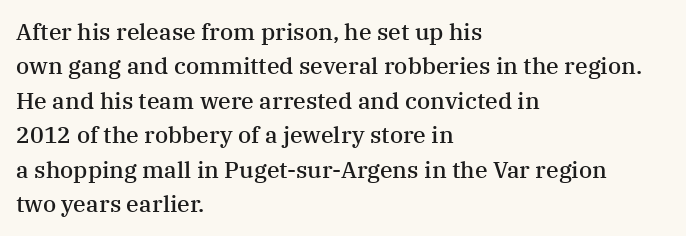
{"italic": "no", "bold": "semi", "underline": "no", "align": "left", "line_spacing": "normal", "line_spacing_ratio": 1.5, "letter_spacing": "normal", "letter_spacing_em": 0.0, "glyph_px": 23}
